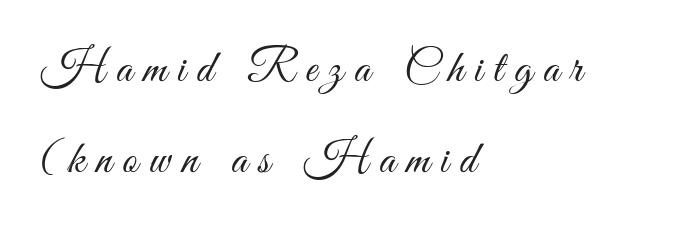
The image shows 46 px light, condensed sans-serif type; set left-aligned, loose line spacing (1.98x), unusually wide letter spacing (+0.24 em), not underlined; medium stroke contrast and a small x-height.
